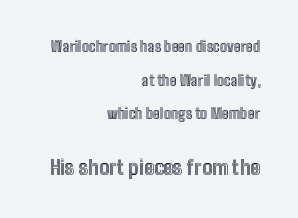
Q: Is the text italic (slanted)? A: No, it is upright.
Q: Is the text underlined? A: No.
Q: How is the paragraph aligned? A: Right-aligned.
Q: Is the spacing between letters normal or unusually wide? A: Normal.
Q: Is the spacing between lines tight, normal or loose? A: Loose.
Q: Which block of text is set in a larger size, the first (top) or the second (bottom)? A: The second (bottom) one.
